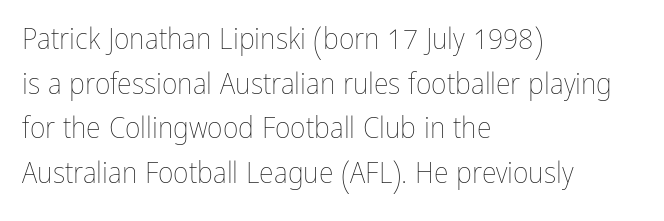
Q: Is the text bold? A: No.
Q: Is the text italic (slanted)? A: No, it is upright.
Q: Is the text underlined? A: No.
Q: How is the paragraph aligned? A: Left-aligned.
Q: Is the spacing between letters normal or unusually wide? A: Normal.
Q: Is the spacing between lines tight, normal or loose? A: Normal.
Q: Width (condensed, normal, or wide)? A: Condensed.
Q: Stroke contrast? A: Low.
Q: x-height? A: Medium.
Q: Monospaced? A: No.
